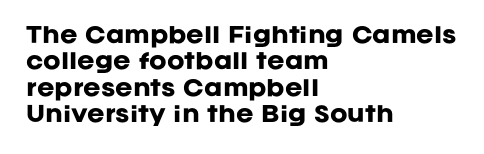
What weight is shown? A full bold with thick strokes. The lettering holds an erect, upright posture throughout. Plain, unruled lines of type. The rendering keeps characters at their native spacing. Leading: standard.
